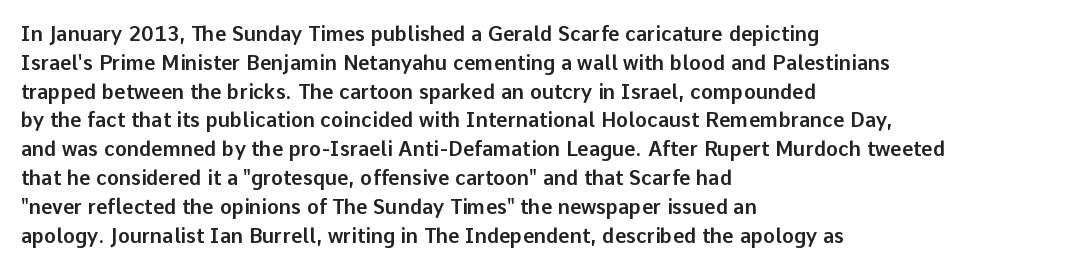
Q: Is the text italic (slanted)? A: No, it is upright.
Q: Is the text underlined? A: No.
Q: How is the paragraph aligned? A: Left-aligned.
Q: Is the spacing between letters normal or unusually wide? A: Normal.
Q: Is the spacing between lines tight, normal or loose? A: Normal.
